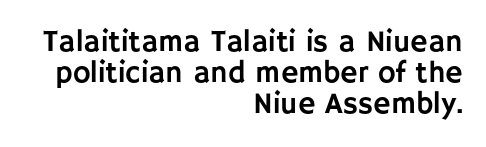
Q: Is the text italic (slanted)? A: No, it is upright.
Q: Is the typeface a serif or a sans-serif typeface? A: Sans-serif.
Q: Is the text underlined? A: No.
Q: How is the paragraph aligned? A: Right-aligned.
Q: Is the spacing between letters normal or unusually wide? A: Normal.
Q: Is the spacing between lines tight, normal or loose? A: Tight.
Q: Width (condensed, normal, or wide)? A: Normal.
Q: Stroke contrast? A: Low.
Q: x-height? A: Large.
Q: Monospaced? A: No.
